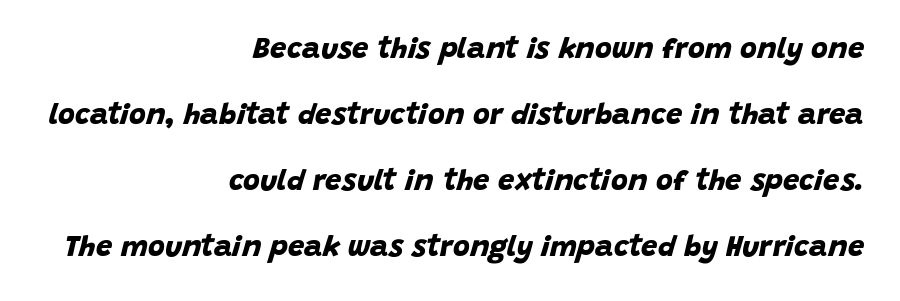
Q: Is the text bold? A: Yes.
Q: Is the typeface a serif or a sans-serif typeface? A: Sans-serif.
Q: Is the text underlined? A: No.
Q: How is the paragraph aligned? A: Right-aligned.
Q: Is the spacing between letters normal or unusually wide? A: Normal.
Q: Is the spacing between lines tight, normal or loose? A: Loose.
Q: Width (condensed, normal, or wide)? A: Normal.
Q: Stroke contrast? A: Low.
Q: x-height? A: Large.
Q: Monospaced? A: No.
